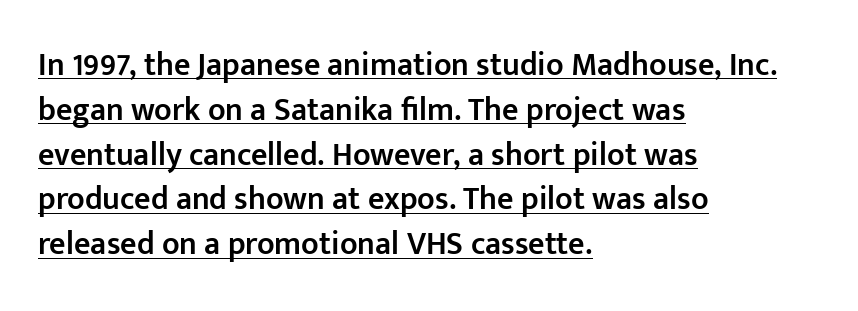
The image shows 32 px semibold sans-serif type, upright; set left-aligned, normal line spacing (1.4x), normal letter spacing, underlined; low stroke contrast and a medium x-height.
